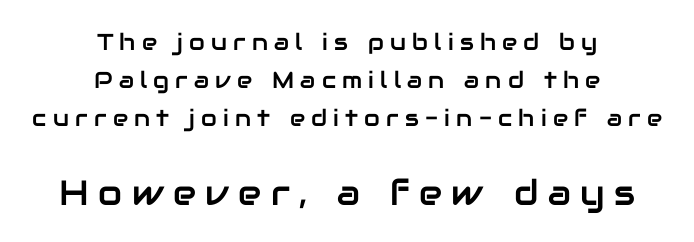
You can tell it's not italic because the verticals are truly vertical. The designer went with a sans here, leaving each stem footless. In terms of leading, this rendering sits right in the middle. A student would call this center alignment; a typographer would say set centered.
